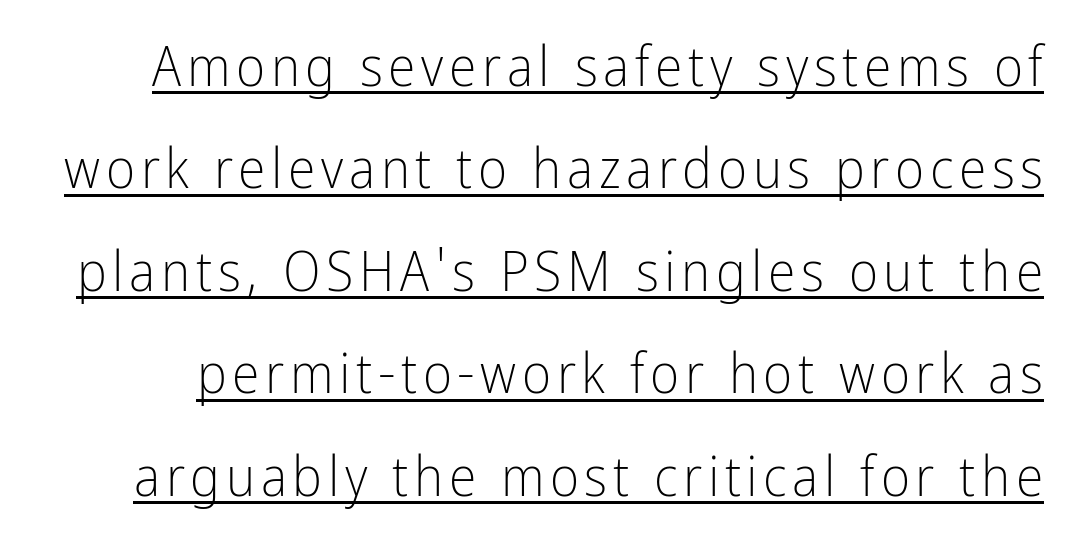
{"serif": "no", "italic": "no", "bold": "no", "weight": "light", "width": "condensed", "stroke_contrast": "low", "x_height": "medium", "monospaced": "no", "underline": "yes", "line_spacing_ratio": 1.83, "glyph_px": 56}
